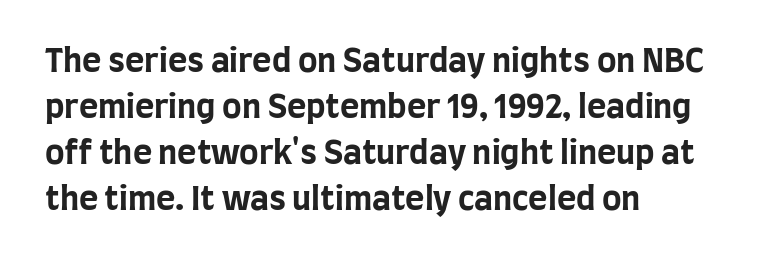
The image shows 33 px bold, condensed sans-serif type, upright; set left-aligned, normal line spacing (1.39x), normal letter spacing, not underlined; low stroke contrast and a large x-height.
